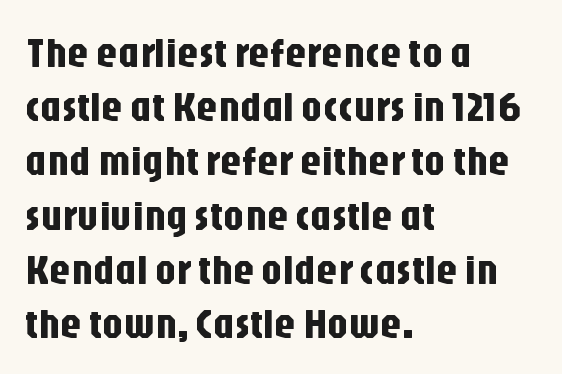
Between one letter and the next there's only the usual sliver of space. A typesetter would call this leading conventional body-copy spacing. Type without underlining. The designer went with a sans here, leaving each stem footless. Each line starts at the same left margin while the right side varies.
